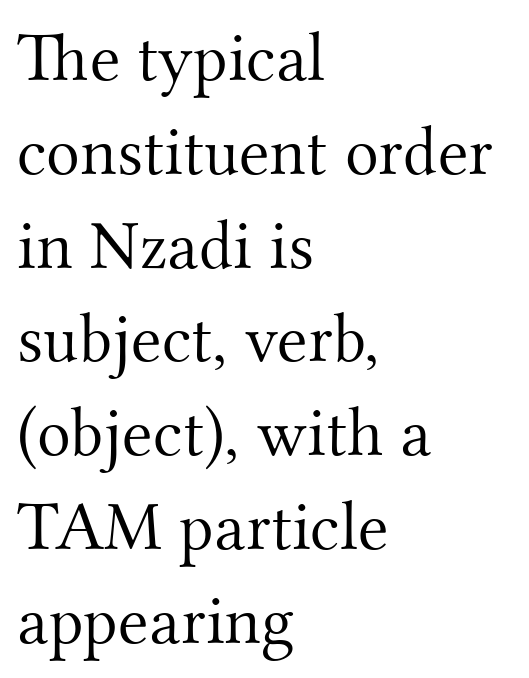
Standard letterfit; no display-style spreading of the glyphs. The compositor pushed each line to the left boundary. The lettering holds an erect, upright posture throughout. Honestly, there is no underline to notice here at all.
